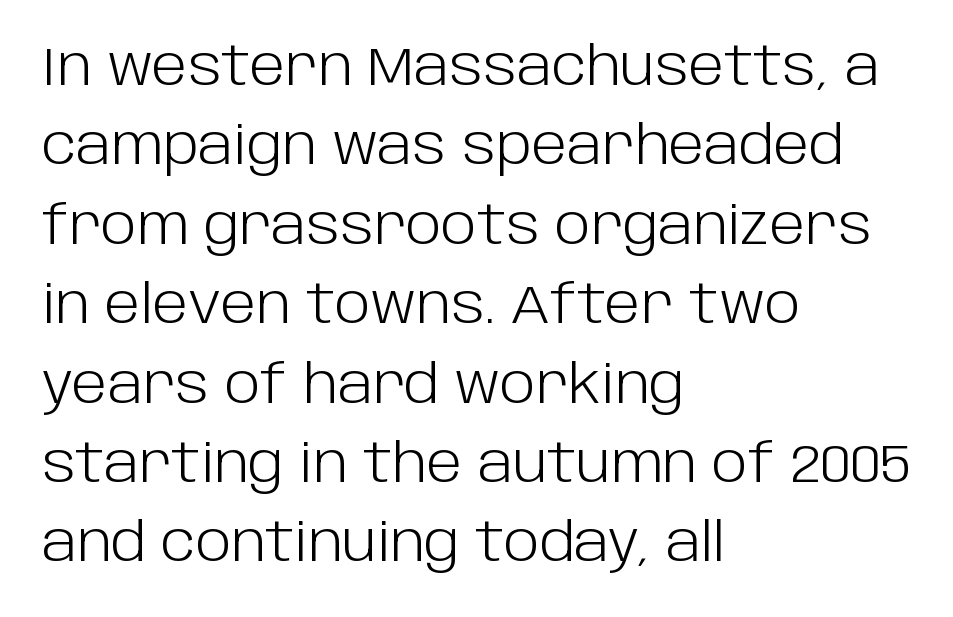
The image shows 54 px light sans-serif type, upright; set left-aligned, normal line spacing (1.47x), normal letter spacing, not underlined; low stroke contrast and a large x-height.
